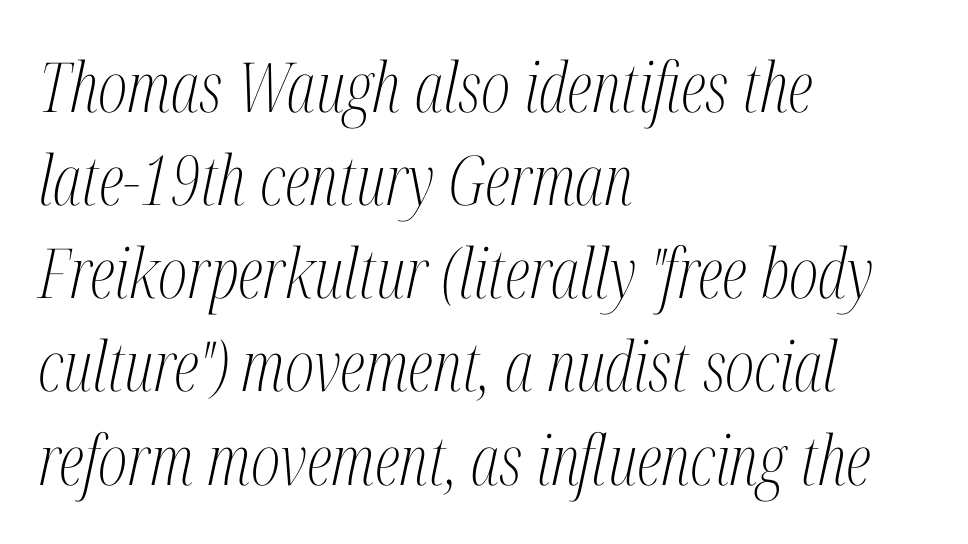
It's the slanting kind of type. Rows of type keep a routine distance in the vertical direction. Words float on clear page, feet unadorned. In terms of letterform style, serifs are clearly present. The passage shown has conventional tracking throughout. No heavy texture on the line: the type isn't bold.
